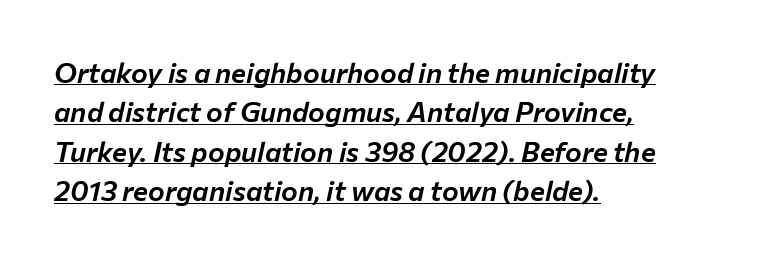
{"italic": "yes", "lean": "right", "slant_degrees": 12, "width": "normal", "stroke_contrast": "low", "x_height": "medium", "monospaced": "no", "underline": "yes", "align": "left", "line_spacing": "normal", "line_spacing_ratio": 1.41, "letter_spacing": "normal", "letter_spacing_em": 0.0, "glyph_px": 28}
